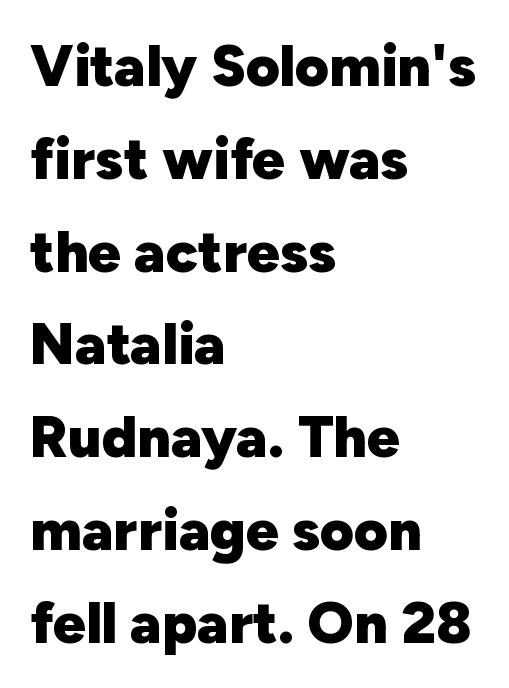
Q: Is the text bold? A: Yes.
Q: Is the text italic (slanted)? A: No, it is upright.
Q: Is the typeface a serif or a sans-serif typeface? A: Sans-serif.
Q: Is the text underlined? A: No.
Q: How is the paragraph aligned? A: Left-aligned.
Q: Is the spacing between letters normal or unusually wide? A: Normal.
Q: Is the spacing between lines tight, normal or loose? A: Normal.
Q: Width (condensed, normal, or wide)? A: Normal.
Q: Stroke contrast? A: Low.
Q: x-height? A: Medium.
Q: Monospaced? A: No.
